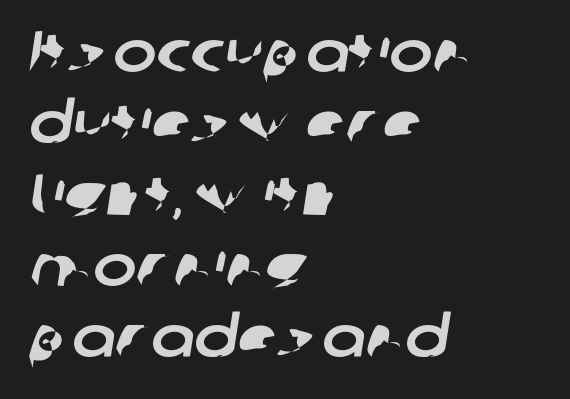
{"serif": "no", "width": "normal", "stroke_contrast": "low", "x_height": "medium", "monospaced": "no", "underline": "no", "align": "left", "line_spacing_ratio": 1.23, "letter_spacing": "normal", "letter_spacing_em": 0.0, "glyph_px": 58}
